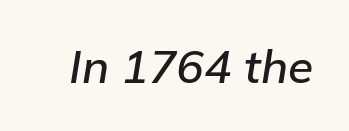
Q: Is the text bold? A: Semi-bold.
Q: Is the text italic (slanted)? A: Yes, it leans right by about 9 degrees.
Q: Is the text underlined? A: No.
Q: Is the spacing between letters normal or unusually wide? A: Normal.
Q: Width (condensed, normal, or wide)? A: Normal.
Q: Stroke contrast? A: Low.
Q: x-height? A: Medium.
Q: Monospaced? A: No.
